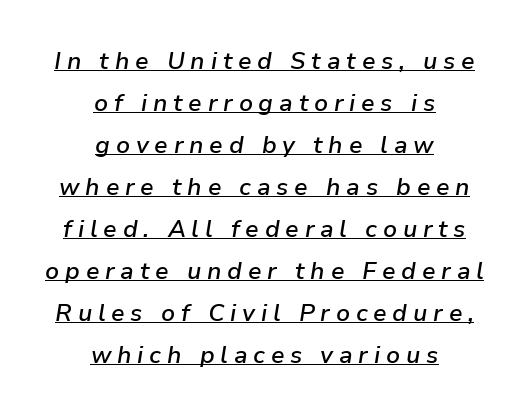
Underline: present. Does the lettering tilt? It does — this is italic. Alignment: centered. You could only call the tracking loose — the letters float apart. A bit beefed up — I'd call it semibold rather than bold.
